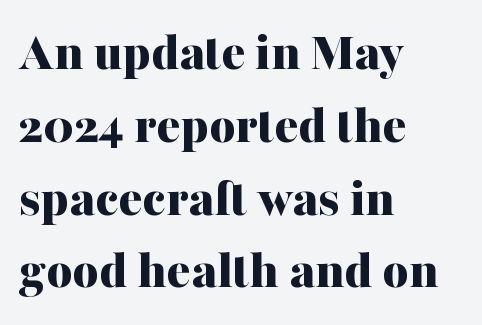
The glyphs have the mass of a bold cut. Short note: letters normally spaced. Line starts are locked; line ends wander. A serif font was chosen for this passage. Here the designer chose a conventional face with non-uniform glyph widths. Bare-footed words on every line.
